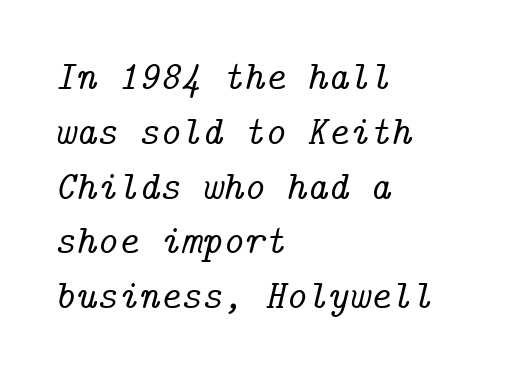
The image shows 40 px serif type, italic (leaning right); set left-aligned, normal line spacing (1.37x), normal letter spacing, not underlined; low stroke contrast and a medium x-height.
